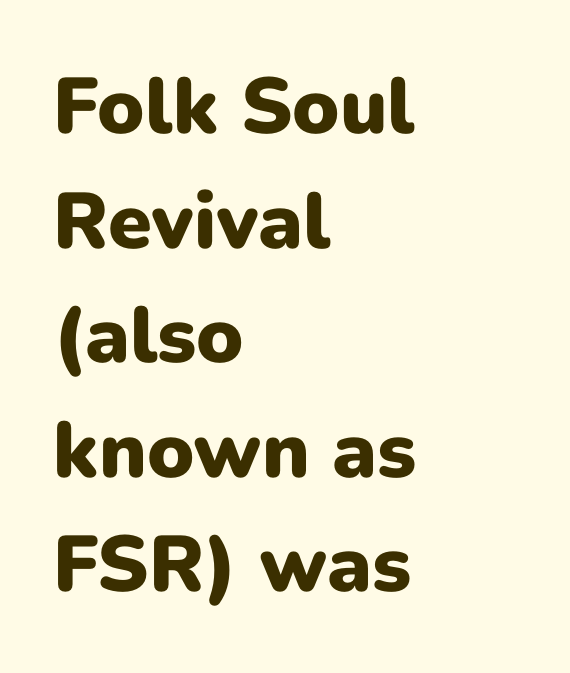
Every stem runs plumb, perpendicular to the baseline. In terms of weight, the rendering is a true, heavy bold. Just letters on the line, the space beneath them empty. Nope, no serifs anywhere on these letters. Looks like regular typesetting: each glyph gets only the width it needs.
